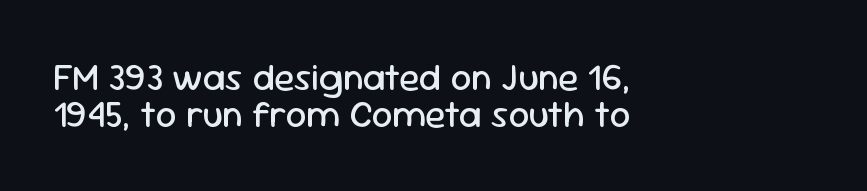
Q: Is the text bold? A: No.
Q: Is the text italic (slanted)? A: No, it is upright.
Q: Is the typeface a serif or a sans-serif typeface? A: Sans-serif.
Q: Is the text underlined? A: No.
Q: How is the paragraph aligned? A: Left-aligned.
Q: Is the spacing between letters normal or unusually wide? A: Normal.
Q: Is the spacing between lines tight, normal or loose? A: Tight.
Q: Width (condensed, normal, or wide)? A: Normal.
Q: Stroke contrast? A: Low.
Q: x-height? A: Medium.
Q: Monospaced? A: No.
